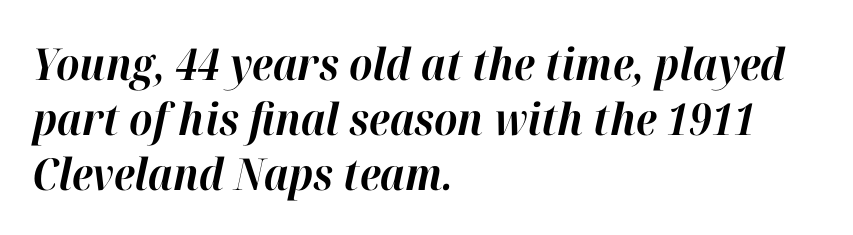
Do the characters align in a grid? No, the font is proportional. The ragged edge is on the right, which tells us the setting is flush left. Characters are canted at an angle relative to the baseline's perpendicular. Nobody drew a line under any word here. These words are printed bold, with thick strokes throughout.
